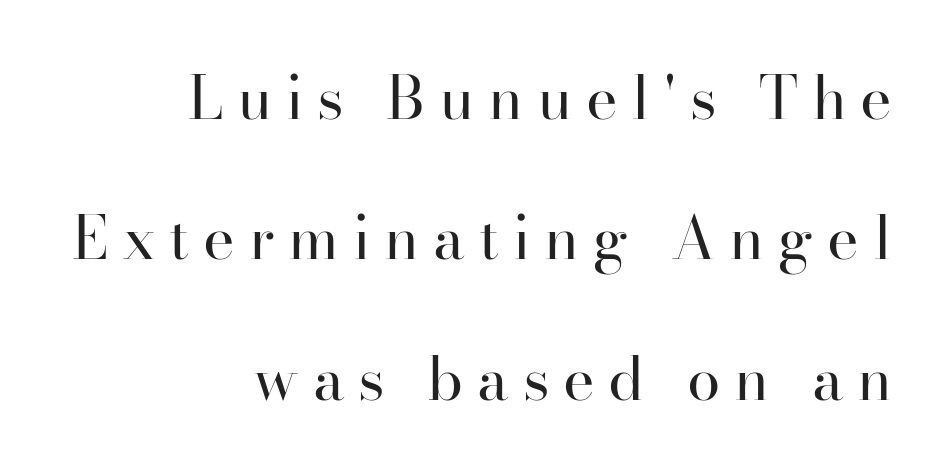
The image shows 60 px regular-weight serif type, upright; set right-aligned, loose line spacing (2.34x), unusually wide letter spacing (+0.23 em), not underlined; high stroke contrast and a small x-height.
